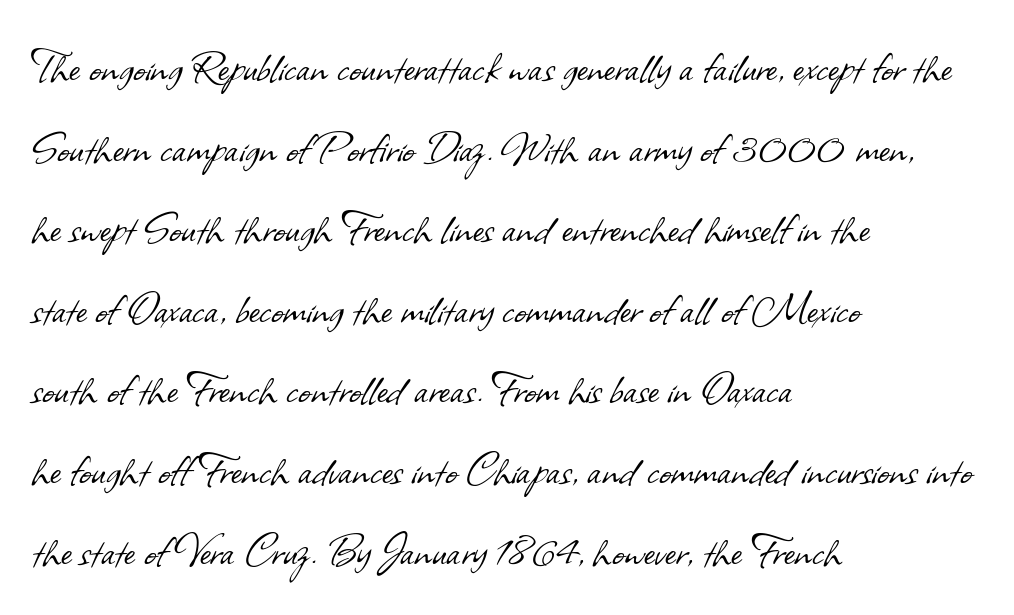
Q: Is the text bold? A: No.
Q: Is the typeface a serif or a sans-serif typeface? A: Sans-serif.
Q: Is the text underlined? A: No.
Q: How is the paragraph aligned? A: Left-aligned.
Q: Is the spacing between letters normal or unusually wide? A: Normal.
Q: Is the spacing between lines tight, normal or loose? A: Normal.
Q: Width (condensed, normal, or wide)? A: Normal.
Q: Stroke contrast? A: Low.
Q: x-height? A: Small.
Q: Monospaced? A: No.
